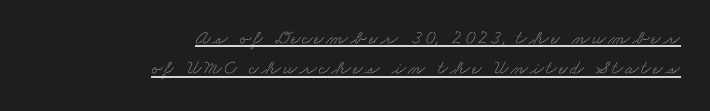
{"underline": "yes", "align": "right", "line_spacing": "normal", "line_spacing_ratio": 1.52, "glyph_px": 20}
